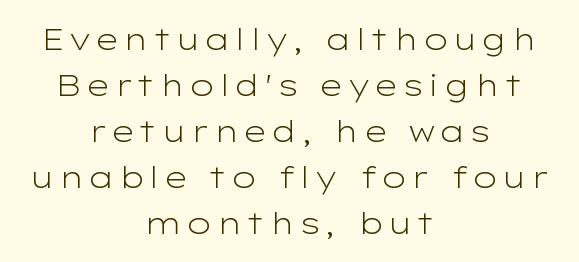
The image shows 30 px light, wide sans-serif type, upright; set centered, normal line spacing (1.53x), not underlined; low stroke contrast and a medium x-height.
